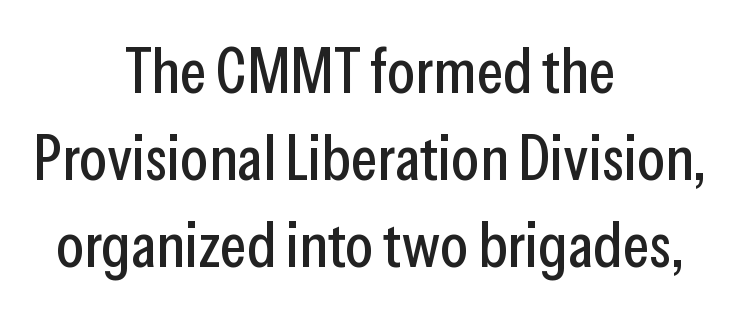
The image shows 64 px condensed sans-serif type, upright; set centered, normal line spacing (1.36x), normal letter spacing, not underlined; low stroke contrast and a medium x-height.
